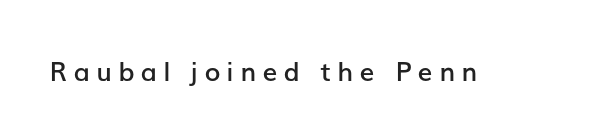
The image shows 26 px text type, upright; set unusually wide letter spacing (+0.25 em), not underlined.
